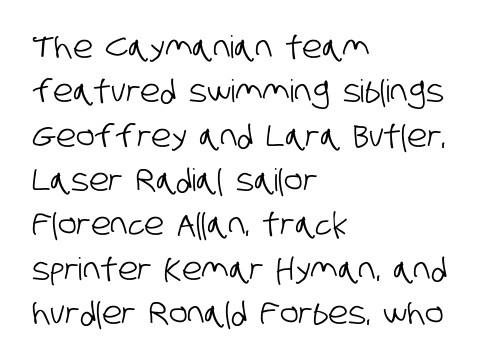
Q: Is the typeface a serif or a sans-serif typeface? A: Sans-serif.
Q: Is the text underlined? A: No.
Q: How is the paragraph aligned? A: Left-aligned.
Q: Is the spacing between letters normal or unusually wide? A: Normal.
Q: Is the spacing between lines tight, normal or loose? A: Normal.
Q: Width (condensed, normal, or wide)? A: Condensed.
Q: Stroke contrast? A: Low.
Q: x-height? A: Large.
Q: Monospaced? A: No.
